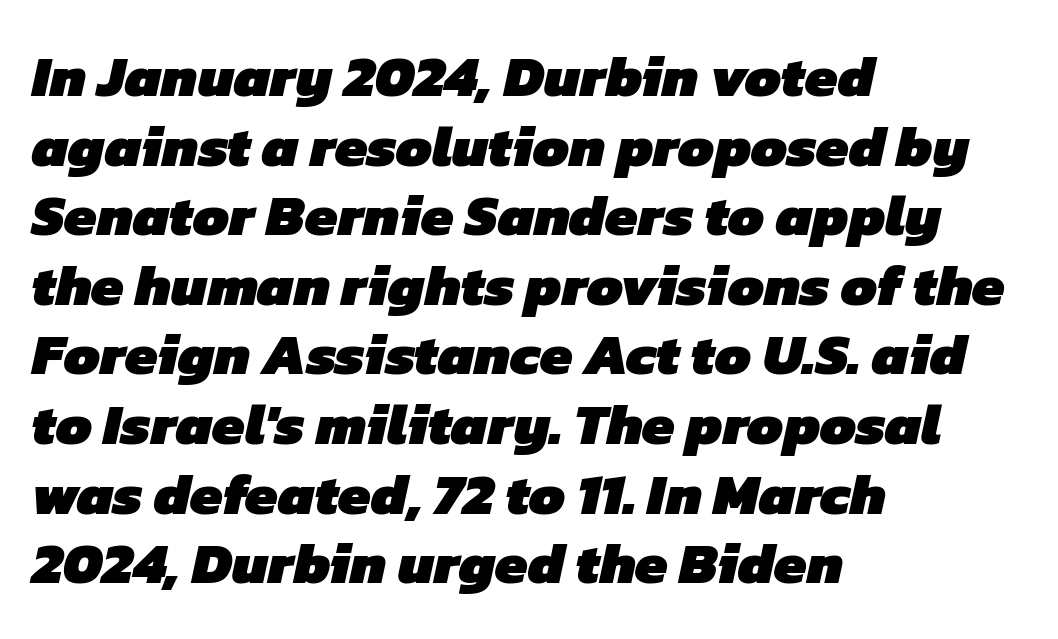
Q: Is the text bold? A: Yes.
Q: Is the typeface a serif or a sans-serif typeface? A: Sans-serif.
Q: Is the text underlined? A: No.
Q: How is the paragraph aligned? A: Left-aligned.
Q: Is the spacing between letters normal or unusually wide? A: Normal.
Q: Width (condensed, normal, or wide)? A: Normal.
Q: Stroke contrast? A: Low.
Q: x-height? A: Medium.
Q: Monospaced? A: No.
